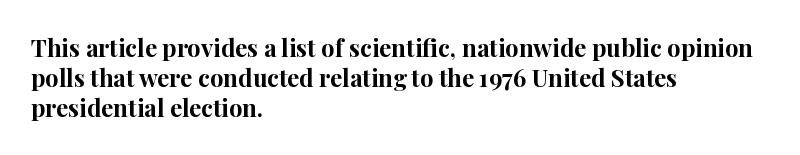
Q: Is the text bold? A: Yes.
Q: Is the text italic (slanted)? A: No, it is upright.
Q: Is the text underlined? A: No.
Q: How is the paragraph aligned? A: Left-aligned.
Q: Is the spacing between letters normal or unusually wide? A: Normal.
Q: Is the spacing between lines tight, normal or loose? A: Normal.
